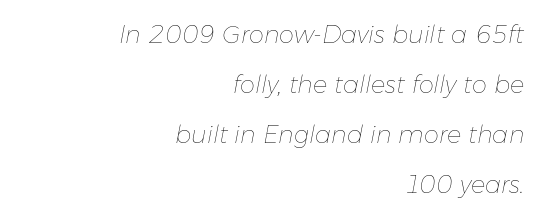
Q: Is the text bold? A: No.
Q: Is the text italic (slanted)? A: Yes, it leans right by about 11 degrees.
Q: Is the text underlined? A: No.
Q: How is the paragraph aligned? A: Right-aligned.
Q: Is the spacing between letters normal or unusually wide? A: Normal.
Q: Is the spacing between lines tight, normal or loose? A: Loose.
